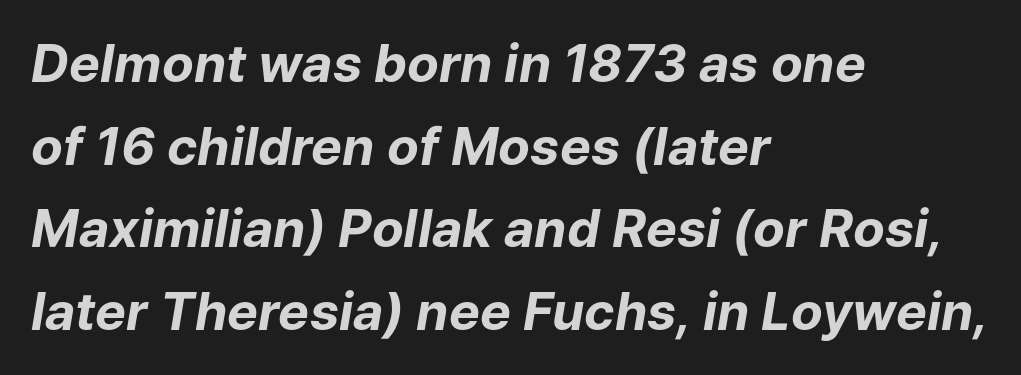
Looks like regular typesetting: each glyph gets only the width it needs. This sample uses plain, unmodified letter spacing. Leading: standard. Is the block centered? No — it sits flush against the left margin. The rendering uses a bold face; every stroke is thick and dark.
